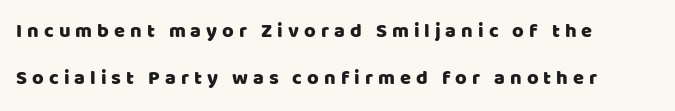
Q: Is the text italic (slanted)? A: No, it is upright.
Q: Is the text underlined? A: No.
Q: How is the paragraph aligned? A: Left-aligned.
Q: Is the spacing between letters normal or unusually wide? A: Unusually wide.
Q: Is the spacing between lines tight, normal or loose? A: Loose.
